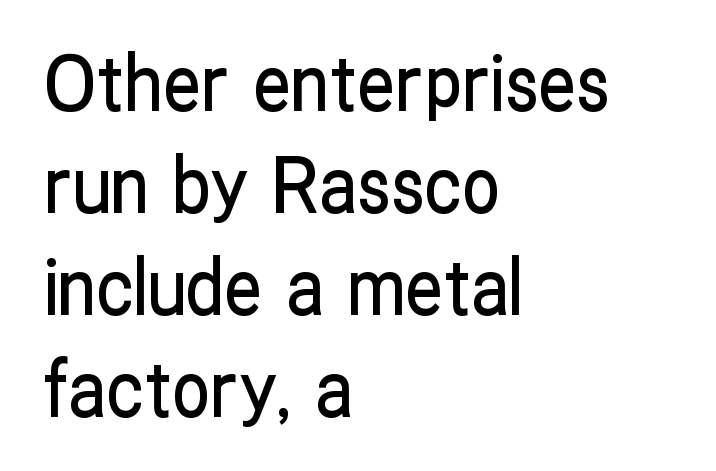
Style check: upright. The ragged edge is on the right, which tells us the setting is flush left. This rendering leaves character spacing at its baseline value. The leading is moderate, giving the passage an even texture. No feet cap the strokes, marking this as sans-serif type.
